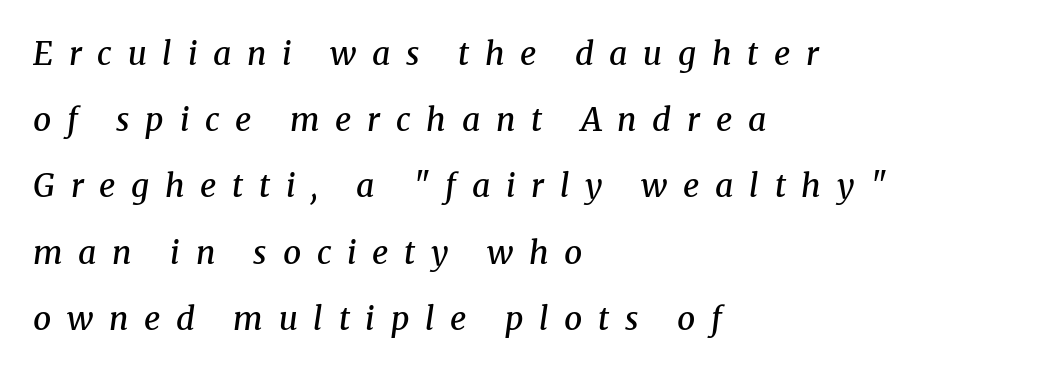
{"serif": "yes", "italic": "yes", "lean": "right", "slant_degrees": 8, "bold": "semi", "weight": "semibold", "width": "normal", "stroke_contrast": "medium", "x_height": "medium", "monospaced": "no", "underline": "no", "align": "left", "line_spacing": "loose", "line_spacing_ratio": 2.07, "letter_spacing": "wide", "letter_spacing_em": 0.49, "glyph_px": 32}
